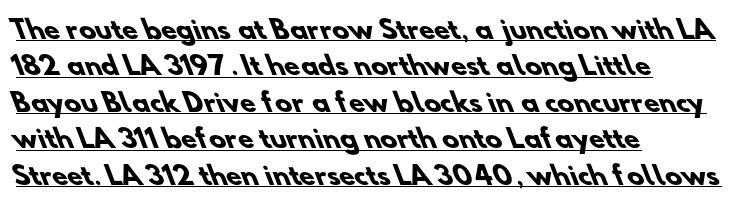
Q: Is the text bold? A: Yes.
Q: Is the text underlined? A: Yes.
Q: How is the paragraph aligned? A: Left-aligned.
Q: Is the spacing between letters normal or unusually wide? A: Normal.
Q: Is the spacing between lines tight, normal or loose? A: Normal.
